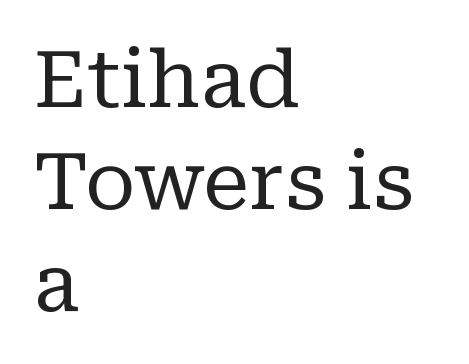
{"serif": "yes", "italic": "no", "bold": "no", "weight": "regular", "width": "normal", "stroke_contrast": "low", "x_height": "medium", "monospaced": "no", "underline": "no", "align": "left", "line_spacing": "normal", "line_spacing_ratio": 1.29, "letter_spacing": "normal", "letter_spacing_em": 0.0, "glyph_px": 79}
